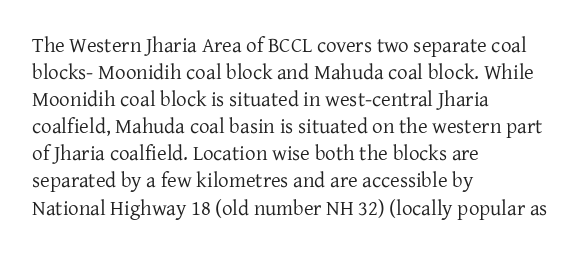
Q: Is the text bold? A: No.
Q: Is the text italic (slanted)? A: No, it is upright.
Q: Is the text underlined? A: No.
Q: How is the paragraph aligned? A: Left-aligned.
Q: Is the spacing between letters normal or unusually wide? A: Normal.
Q: Is the spacing between lines tight, normal or loose? A: Normal.
